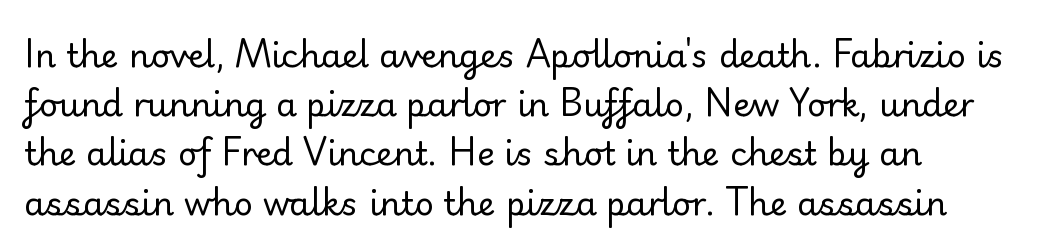
The image shows 33 px regular-weight sans-serif type, upright; set normal line spacing (1.49x), normal letter spacing, not underlined; low stroke contrast and a small x-height.
